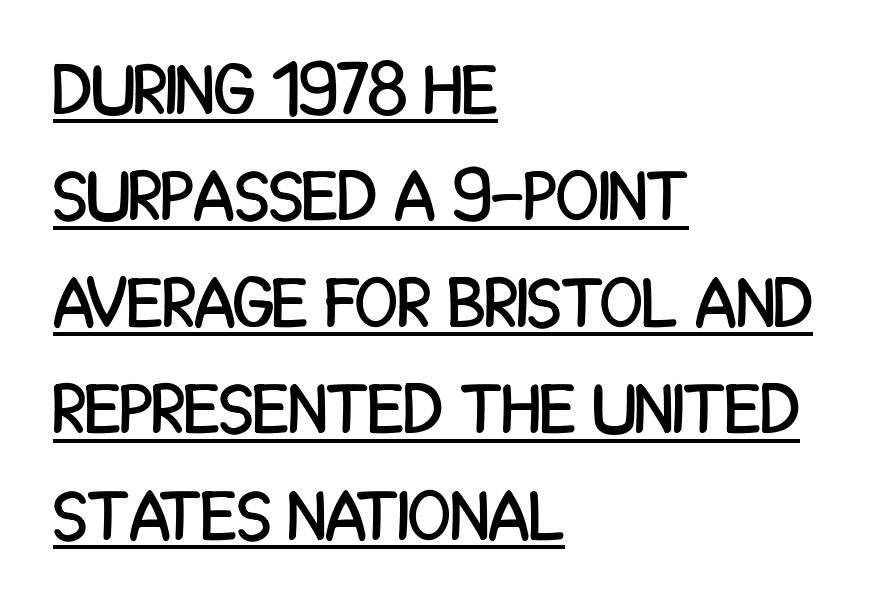
Q: Is the text italic (slanted)? A: No, it is upright.
Q: Is the typeface a serif or a sans-serif typeface? A: Sans-serif.
Q: Is the text underlined? A: Yes.
Q: How is the paragraph aligned? A: Left-aligned.
Q: Is the spacing between letters normal or unusually wide? A: Normal.
Q: Is the spacing between lines tight, normal or loose? A: Normal.
Q: Width (condensed, normal, or wide)? A: Condensed.
Q: Stroke contrast? A: Low.
Q: x-height? A: Large.
Q: Monospaced? A: No.
